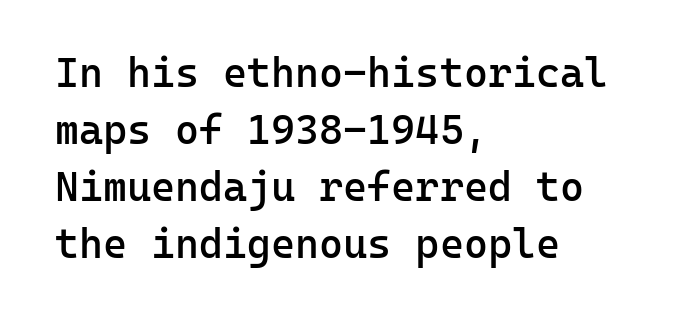
The image shows 41 px semibold sans-serif type, upright, monospaced; set left-aligned, normal line spacing (1.39x), normal letter spacing, not underlined; low stroke contrast and a medium x-height.
